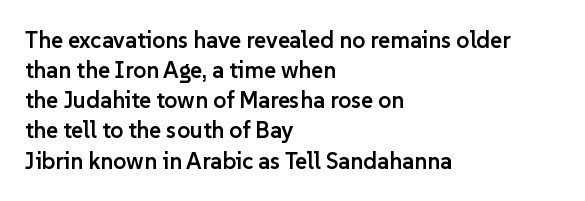
The image shows 23 px text type, upright; set left-aligned, normal line spacing (1.31x), normal letter spacing, not underlined.
